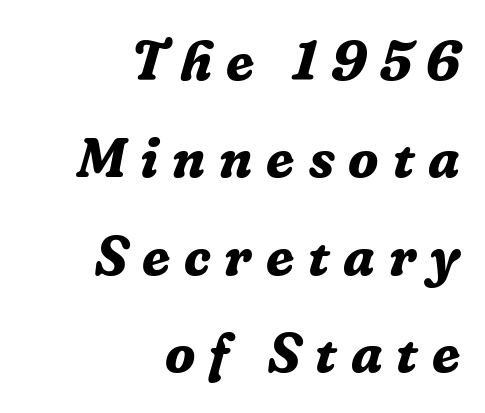
The image shows 56 px bold serif type, italic (leaning right); set right-aligned, line spacing 1.74x, unusually wide letter spacing (+0.25 em), not underlined; low stroke contrast and a medium x-height.
